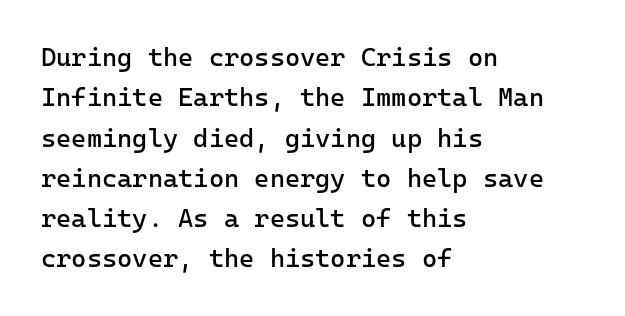
{"italic": "no", "bold": "no", "underline": "no", "align": "left", "line_spacing": "normal", "line_spacing_ratio": 1.55, "letter_spacing": "normal", "letter_spacing_em": 0.0, "glyph_px": 26}
